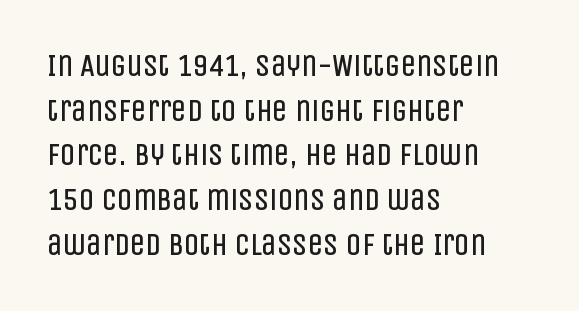
{"serif": "no", "italic": "no", "bold": "no", "weight": "regular", "width": "condensed", "stroke_contrast": "low", "x_height": "large", "monospaced": "no", "underline": "no", "align": "left", "line_spacing": "normal", "line_spacing_ratio": 1.44, "letter_spacing": "normal", "letter_spacing_em": 0.0, "glyph_px": 31}
